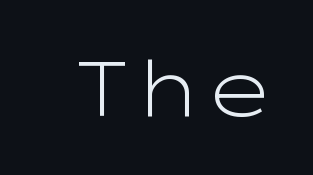
Q: Is the text bold? A: No.
Q: Is the text italic (slanted)? A: No, it is upright.
Q: Is the typeface a serif or a sans-serif typeface? A: Sans-serif.
Q: Is the text underlined? A: No.
Q: Is the spacing between letters normal or unusually wide? A: Normal.
Q: Width (condensed, normal, or wide)? A: Wide.
Q: Stroke contrast? A: Low.
Q: x-height? A: Medium.
Q: Monospaced? A: No.
